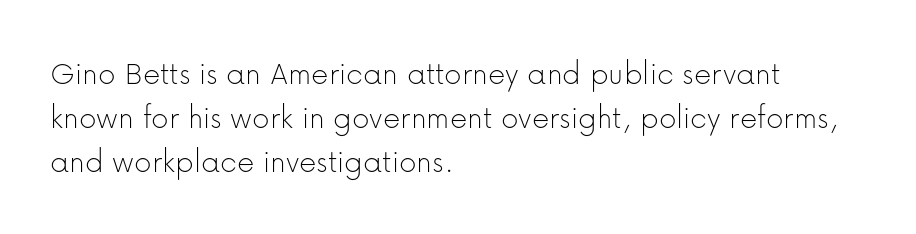
The passage shown has conventional tracking throughout. No word sits above an underline. Reading down the column, the eye jumps a familiar distance to each next line. Unlike a traditional serif, this face leaves its strokes unadorned.
